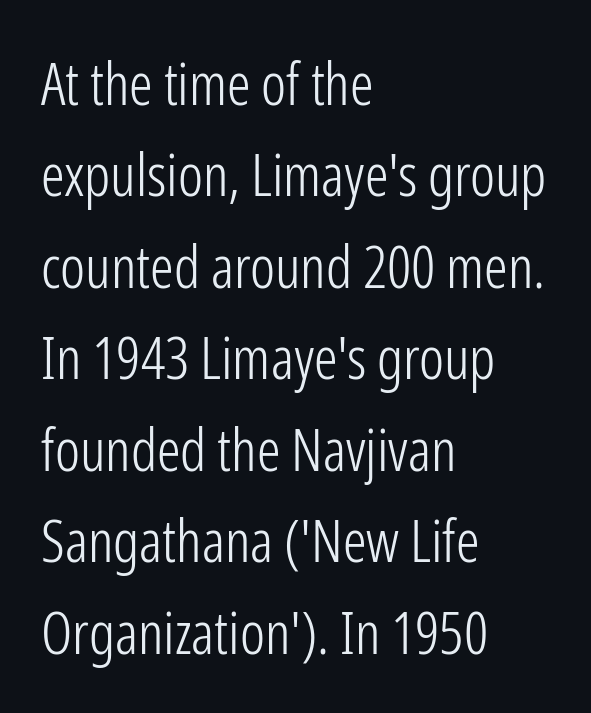
The image shows 59 px light, condensed sans-serif type, upright; set left-aligned, normal line spacing (1.55x), normal letter spacing, not underlined; low stroke contrast and a medium x-height.
